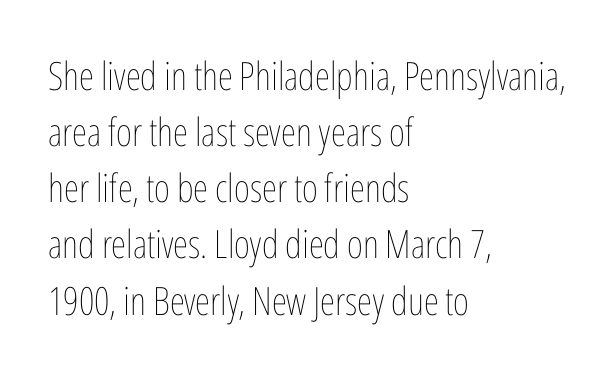
{"italic": "no", "bold": "no", "weight": "thin", "width": "condensed", "stroke_contrast": "low", "x_height": "medium", "monospaced": "no", "underline": "no", "align": "left", "line_spacing": "normal", "line_spacing_ratio": 1.44, "letter_spacing": "normal", "letter_spacing_em": 0.0, "glyph_px": 39}
